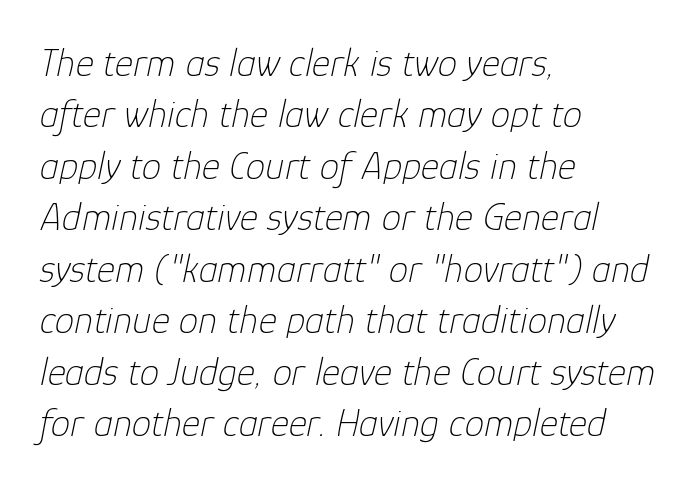
Q: Is the text bold? A: No.
Q: Is the text italic (slanted)? A: Yes, it leans right by about 12 degrees.
Q: Is the text underlined? A: No.
Q: How is the paragraph aligned? A: Left-aligned.
Q: Is the spacing between letters normal or unusually wide? A: Normal.
Q: Is the spacing between lines tight, normal or loose? A: Normal.
Q: Width (condensed, normal, or wide)? A: Normal.
Q: Stroke contrast? A: Low.
Q: x-height? A: Medium.
Q: Monospaced? A: No.
